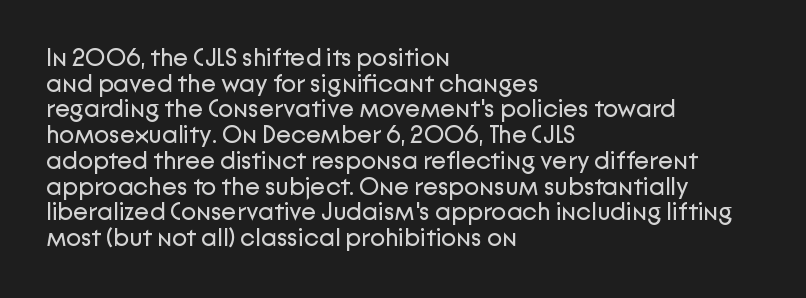
Q: Is the text bold? A: No.
Q: Is the text italic (slanted)? A: No, it is upright.
Q: Is the text underlined? A: No.
Q: How is the paragraph aligned? A: Left-aligned.
Q: Is the spacing between letters normal or unusually wide? A: Normal.
Q: Is the spacing between lines tight, normal or loose? A: Tight.
